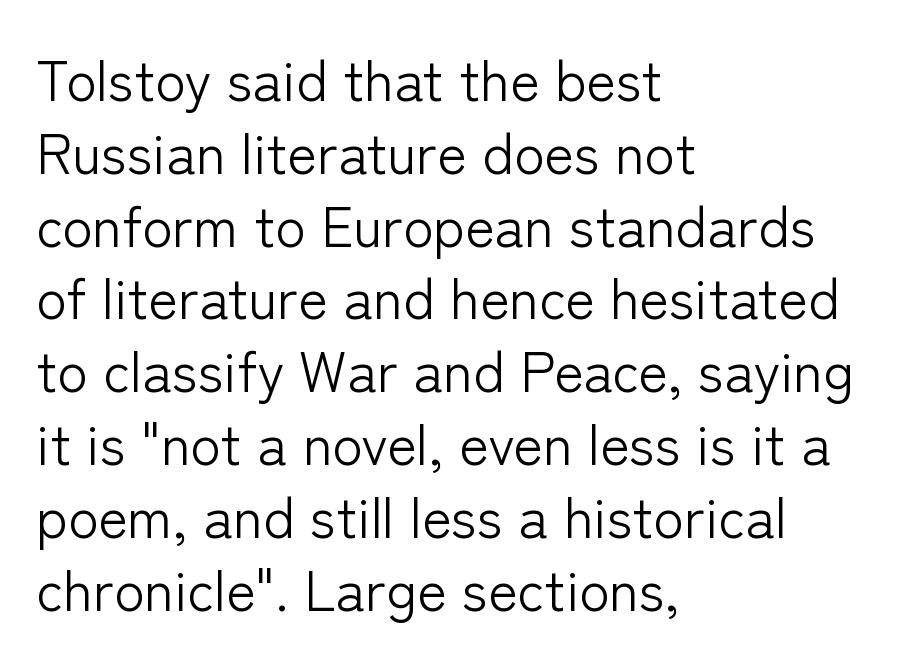
{"serif": "no", "italic": "no", "bold": "no", "weight": "light", "width": "normal", "stroke_contrast": "low", "x_height": "medium", "monospaced": "no", "underline": "no", "align": "left", "line_spacing": "normal", "line_spacing_ratio": 1.3, "letter_spacing": "normal", "letter_spacing_em": 0.0, "glyph_px": 56}
